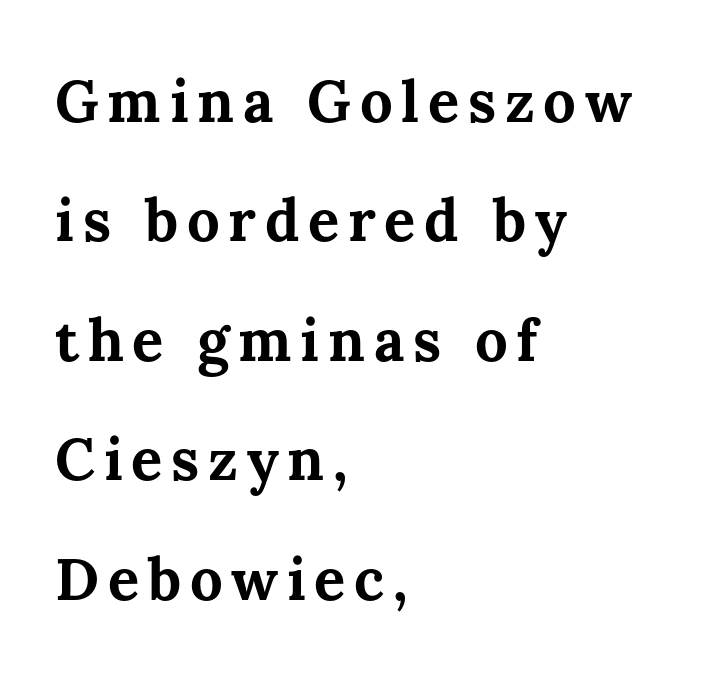
This is heavy type, rendered in bold. The passage shown is typed in a proportional face where columns would drift. Reading down the column, the eye jumps a long way to each next line. Descenders hang freely into open space. The lettering stays uniformly vertical, giving the passage a roman look.
